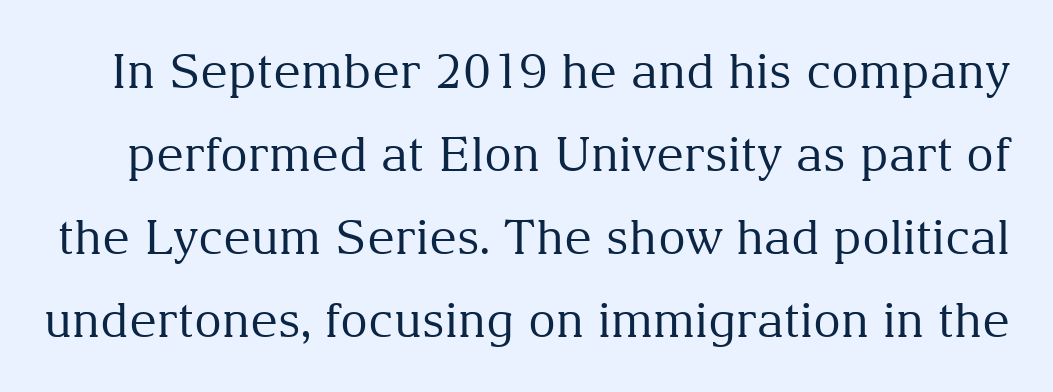
Q: Is the text bold? A: No.
Q: Is the text italic (slanted)? A: No, it is upright.
Q: Is the typeface a serif or a sans-serif typeface? A: Serif.
Q: Is the text underlined? A: No.
Q: Is the spacing between letters normal or unusually wide? A: Normal.
Q: Width (condensed, normal, or wide)? A: Normal.
Q: Stroke contrast? A: Medium.
Q: x-height? A: Medium.
Q: Monospaced? A: No.
